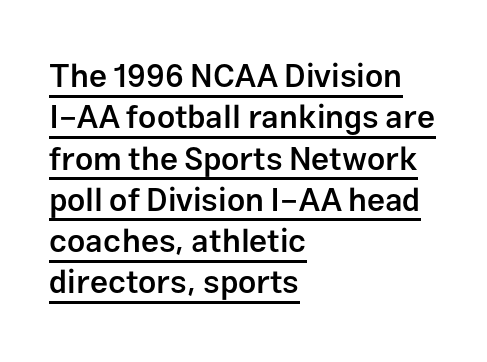
Q: Is the text bold? A: Semi-bold.
Q: Is the text italic (slanted)? A: No, it is upright.
Q: Is the typeface a serif or a sans-serif typeface? A: Sans-serif.
Q: Is the text underlined? A: Yes.
Q: How is the paragraph aligned? A: Left-aligned.
Q: Is the spacing between letters normal or unusually wide? A: Normal.
Q: Is the spacing between lines tight, normal or loose? A: Normal.
Q: Width (condensed, normal, or wide)? A: Normal.
Q: Stroke contrast? A: Low.
Q: x-height? A: Medium.
Q: Monospaced? A: No.
